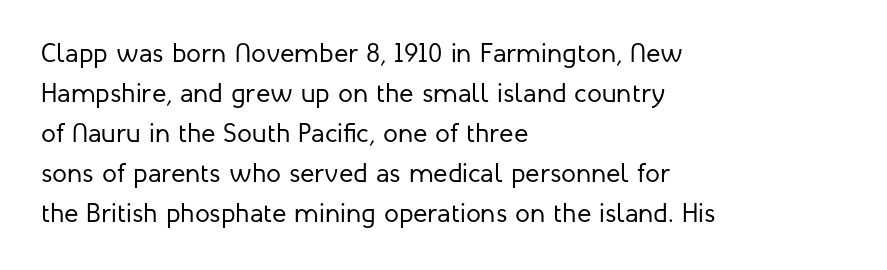
{"italic": "no", "bold": "no", "underline": "no", "align": "left", "line_spacing": "normal", "line_spacing_ratio": 1.48, "letter_spacing": "normal", "letter_spacing_em": 0.0, "glyph_px": 27}
